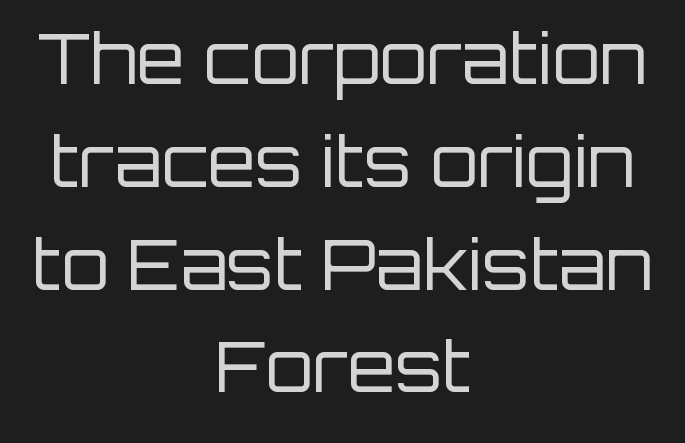
The image shows 69 px regular-weight sans-serif type, upright; set centered, normal line spacing (1.49x), normal letter spacing, not underlined; low stroke contrast and a large x-height.
